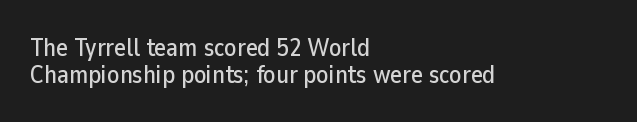
Caption: standard tracking, unaltered. Leading is clearly below the norm, producing a dense column. The words here are not underlined. Upright lettering throughout. Short and long lines alike share a common starting point at left.
